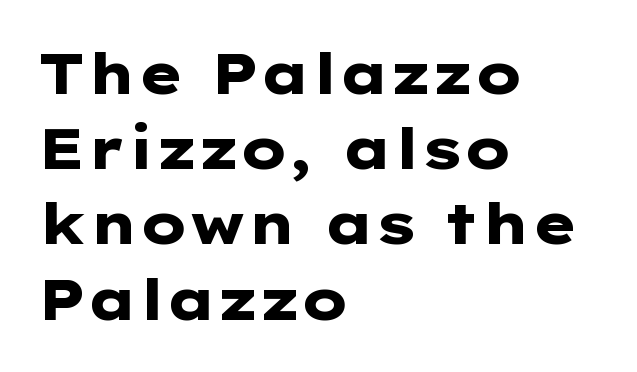
Q: Is the text bold? A: Yes.
Q: Is the text italic (slanted)? A: No, it is upright.
Q: Is the typeface a serif or a sans-serif typeface? A: Sans-serif.
Q: Is the text underlined? A: No.
Q: How is the paragraph aligned? A: Left-aligned.
Q: Is the spacing between letters normal or unusually wide? A: Normal.
Q: Is the spacing between lines tight, normal or loose? A: Normal.
Q: Width (condensed, normal, or wide)? A: Wide.
Q: Stroke contrast? A: Low.
Q: x-height? A: Medium.
Q: Monospaced? A: No.
